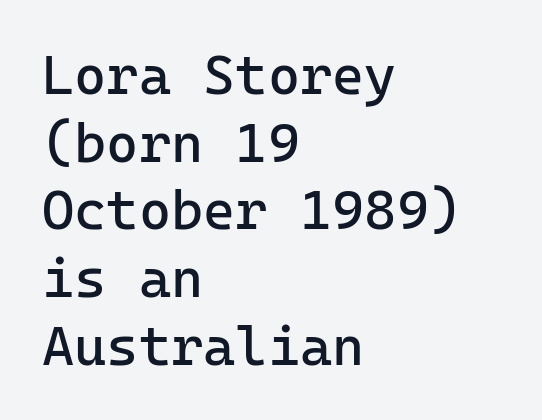
Q: Is the text bold? A: No.
Q: Is the text italic (slanted)? A: No, it is upright.
Q: Is the typeface a serif or a sans-serif typeface? A: Sans-serif.
Q: Is the text underlined? A: No.
Q: How is the paragraph aligned? A: Left-aligned.
Q: Is the spacing between letters normal or unusually wide? A: Normal.
Q: Width (condensed, normal, or wide)? A: Normal.
Q: Stroke contrast? A: Low.
Q: x-height? A: Medium.
Q: Monospaced? A: Yes.
